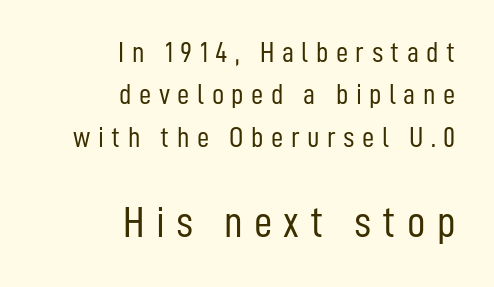
The image shows 45 px light, condensed sans-serif type, upright; set right-aligned, normal line spacing (1.41x), unusually wide letter spacing (+0.25 em), not underlined; the second (bottom) block is 1.5x larger; low stroke contrast and a medium x-height.
